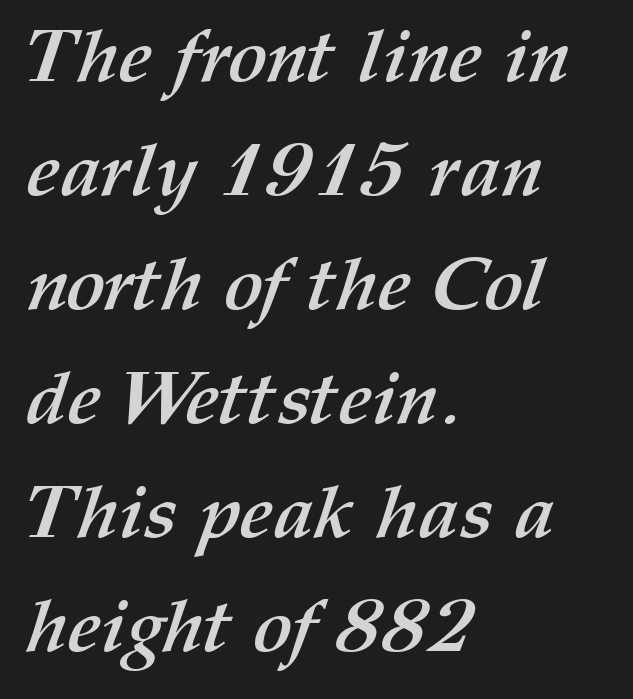
Line spacing here is normal. Looks like regular typesetting: each glyph gets only the width it needs. What stands out about the letter spacing? Nothing — it is the standard amount. No word sits above an underline. Each line starts at the same left margin while the right side varies. Chunky letters — that's bold for sure.
